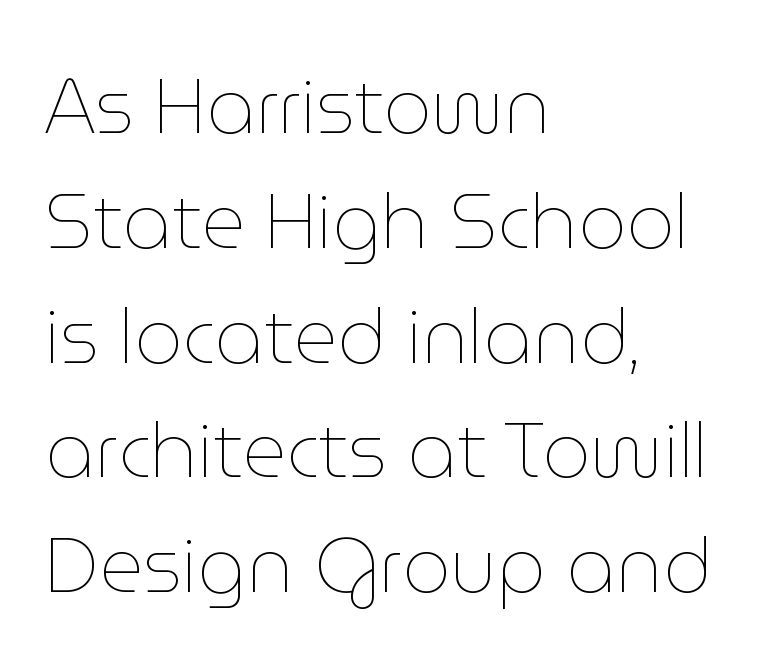
Each line starts at the same left margin while the right side varies. Between one letter and the next there's only the usual sliver of space. This is not heavy type; no bold has been used. The letters advance in unequal steps, a hallmark of proportional type.
